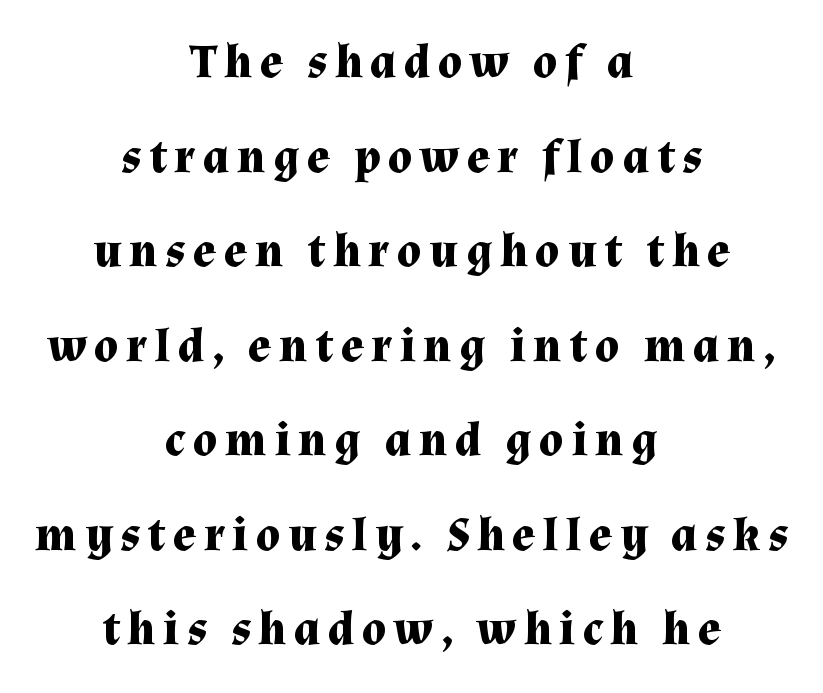
{"serif": "yes", "italic": "no", "bold": "yes", "weight": "bold", "width": "normal", "stroke_contrast": "medium", "x_height": "medium", "monospaced": "no", "underline": "no", "align": "center", "line_spacing": "loose", "line_spacing_ratio": 1.97, "glyph_px": 48}
